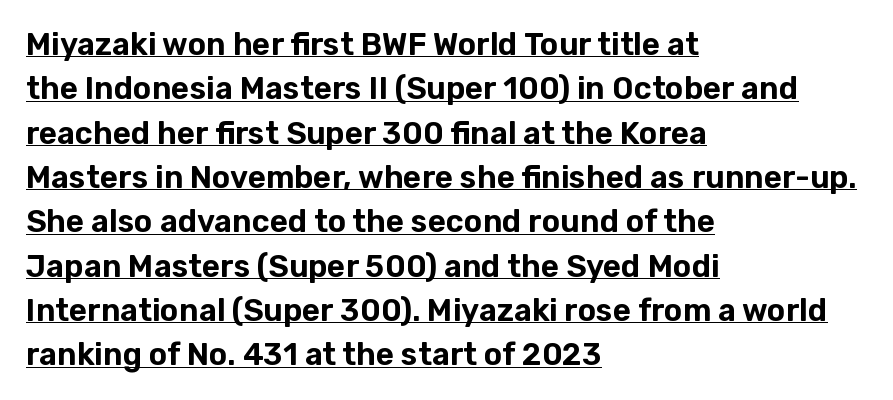
The image shows 31 px sans-serif type, upright; set left-aligned, normal line spacing (1.43x), normal letter spacing, underlined; low stroke contrast and a medium x-height.
